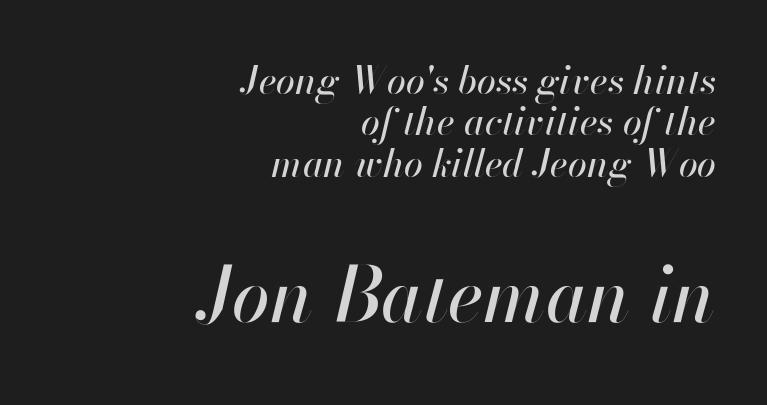
The image shows 76 px text type, italic (leaning right); set right-aligned, tight line spacing (1.09x), normal letter spacing, not underlined; the second (bottom) block is 2.0x larger; high stroke contrast and a small x-height.
